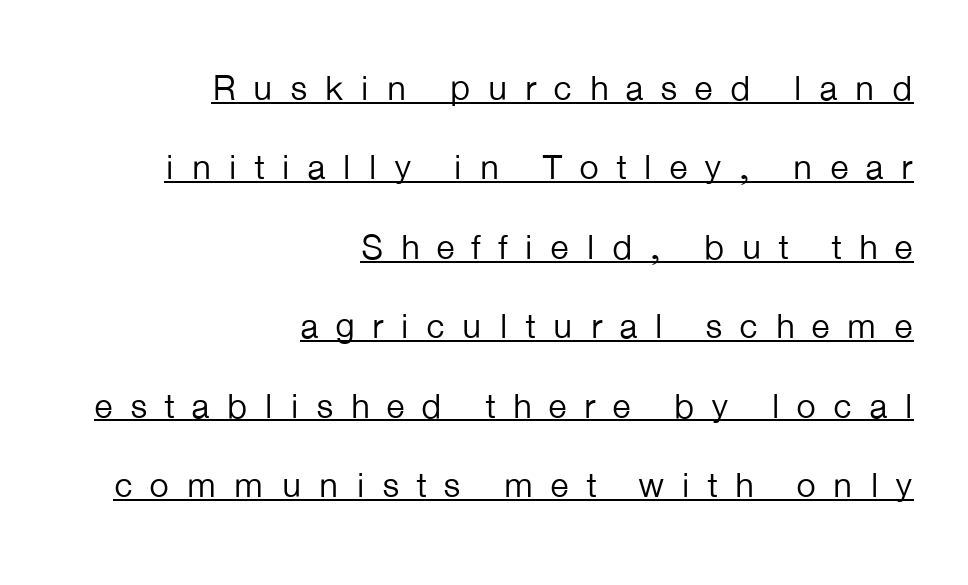
Q: Is the text bold? A: No.
Q: Is the text italic (slanted)? A: No, it is upright.
Q: Is the typeface a serif or a sans-serif typeface? A: Sans-serif.
Q: Is the text underlined? A: Yes.
Q: How is the paragraph aligned? A: Right-aligned.
Q: Is the spacing between letters normal or unusually wide? A: Unusually wide.
Q: Is the spacing between lines tight, normal or loose? A: Loose.
Q: Width (condensed, normal, or wide)? A: Normal.
Q: Stroke contrast? A: Low.
Q: x-height? A: Medium.
Q: Monospaced? A: No.
